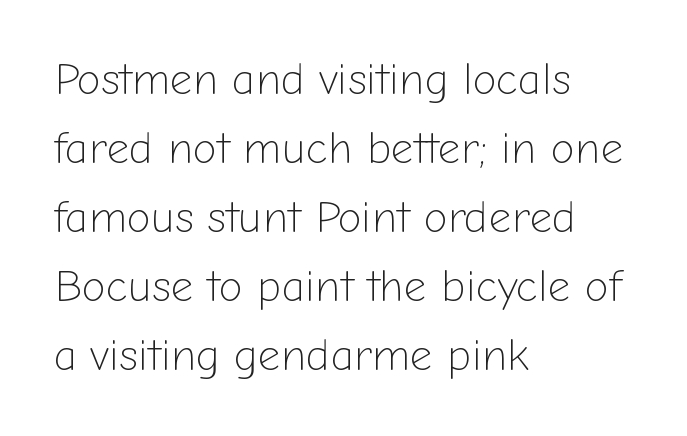
The image shows 44 px light sans-serif type, upright; set left-aligned, normal line spacing (1.57x), normal letter spacing, not underlined; low stroke contrast and a medium x-height.
